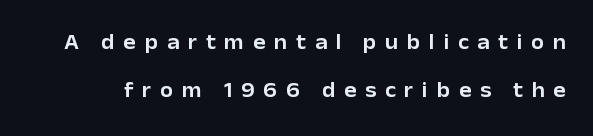
The image shows 21 px text type, upright; set loose line spacing (2.28x), unusually wide letter spacing (+0.41 em), not underlined.
